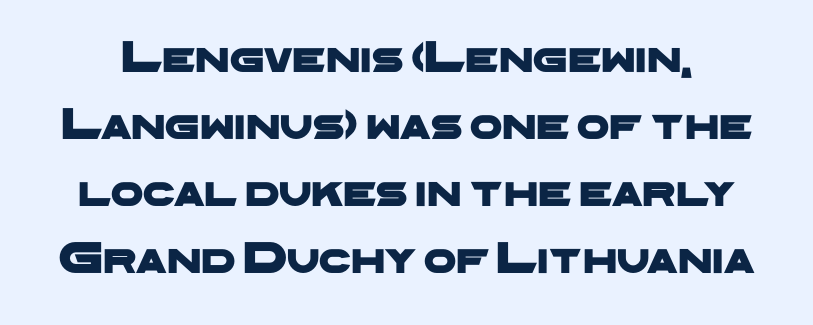
The image shows 46 px wide sans-serif type; set normal line spacing (1.46x), normal letter spacing, not underlined; low stroke contrast and a medium x-height.
